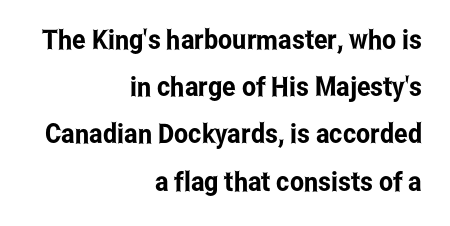
{"italic": "no", "underline": "no", "align": "right", "line_spacing_ratio": 1.75, "letter_spacing": "normal", "letter_spacing_em": 0.0, "glyph_px": 27}
